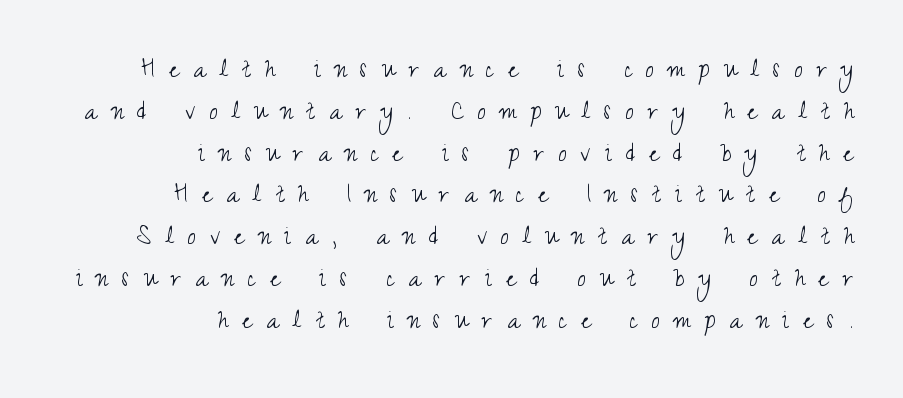
{"serif": "no", "italic": "no", "bold": "no", "weight": "light", "width": "condensed", "stroke_contrast": "medium", "x_height": "small", "monospaced": "no", "underline": "no", "align": "right", "line_spacing": "normal", "line_spacing_ratio": 1.44, "letter_spacing": "wide", "letter_spacing_em": 0.49, "glyph_px": 29}
